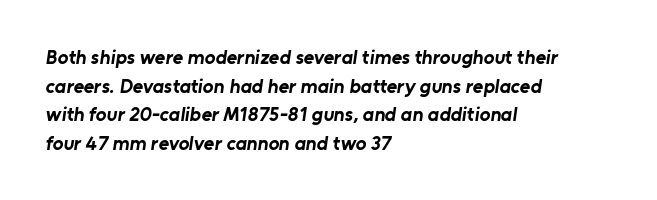
The image shows 20 px bold type; set left-aligned, normal line spacing (1.43x), normal letter spacing, not underlined.
